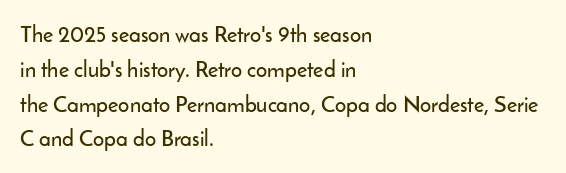
Q: Is the text italic (slanted)? A: No, it is upright.
Q: Is the text underlined? A: No.
Q: How is the paragraph aligned? A: Left-aligned.
Q: Is the spacing between letters normal or unusually wide? A: Normal.
Q: Is the spacing between lines tight, normal or loose? A: Normal.
